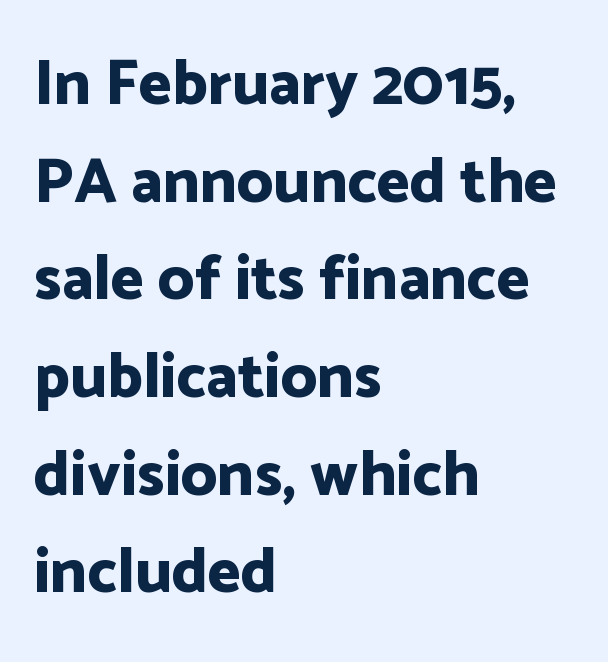
{"serif": "no", "italic": "no", "bold": "yes", "weight": "bold", "width": "normal", "stroke_contrast": "low", "x_height": "medium", "monospaced": "no", "underline": "no", "align": "left", "line_spacing": "normal", "line_spacing_ratio": 1.55, "letter_spacing": "normal", "letter_spacing_em": 0.0, "glyph_px": 63}
